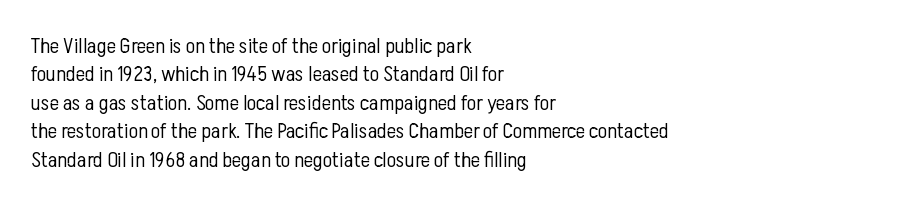
Rule under the text: the space is simply empty. Honestly, the letter spacing is just normal — you wouldn't notice it. The font's upright variant was chosen for this text. The strokes are not fattened; the text isn't bold. Layout note: lines flush left. The designer left line spacing at the default.
